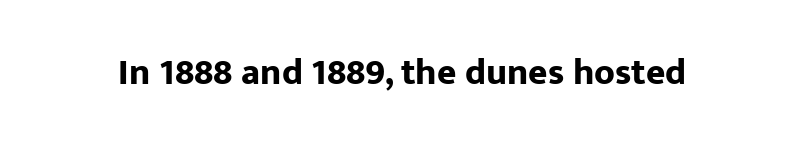
Q: Is the text bold? A: Yes.
Q: Is the text italic (slanted)? A: No, it is upright.
Q: Is the typeface a serif or a sans-serif typeface? A: Sans-serif.
Q: Is the text underlined? A: No.
Q: Is the spacing between letters normal or unusually wide? A: Normal.
Q: Width (condensed, normal, or wide)? A: Normal.
Q: Stroke contrast? A: Low.
Q: x-height? A: Medium.
Q: Monospaced? A: No.
